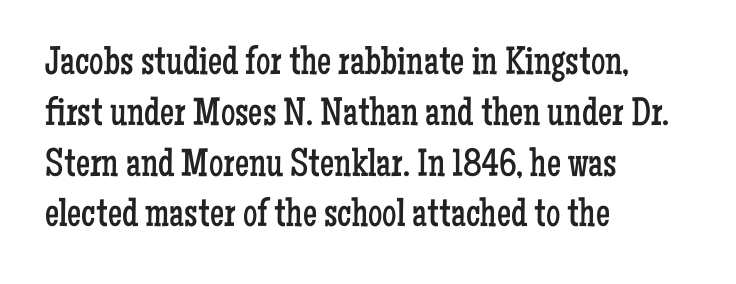
Q: Is the text bold? A: No.
Q: Is the text italic (slanted)? A: No, it is upright.
Q: Is the typeface a serif or a sans-serif typeface? A: Serif.
Q: Is the text underlined? A: No.
Q: How is the paragraph aligned? A: Left-aligned.
Q: Is the spacing between letters normal or unusually wide? A: Normal.
Q: Is the spacing between lines tight, normal or loose? A: Normal.
Q: Width (condensed, normal, or wide)? A: Condensed.
Q: Stroke contrast? A: Low.
Q: x-height? A: Medium.
Q: Monospaced? A: No.
